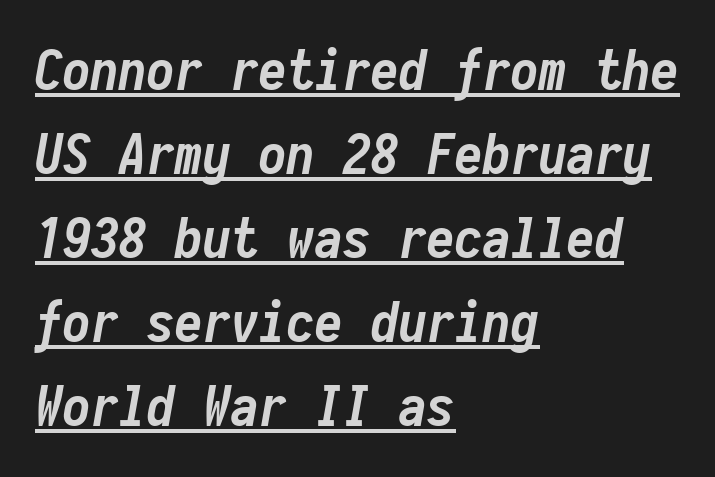
The image shows 56 px semibold, condensed type, italic (leaning right), monospaced; set left-aligned, normal line spacing (1.5x), normal letter spacing, underlined; low stroke contrast and a medium x-height.
